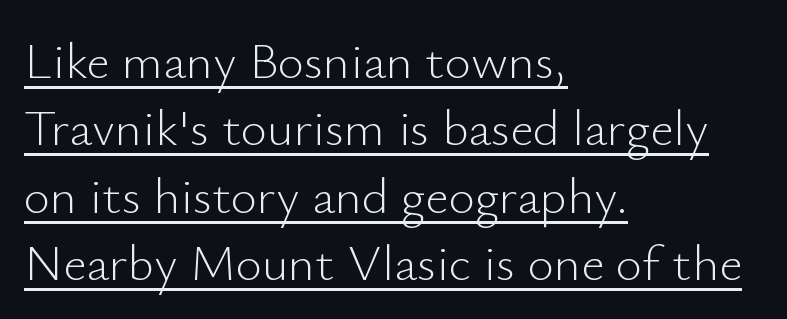
Q: Is the text bold? A: No.
Q: Is the text italic (slanted)? A: No, it is upright.
Q: Is the typeface a serif or a sans-serif typeface? A: Sans-serif.
Q: Is the text underlined? A: Yes.
Q: How is the paragraph aligned? A: Left-aligned.
Q: Is the spacing between letters normal or unusually wide? A: Normal.
Q: Is the spacing between lines tight, normal or loose? A: Normal.
Q: Width (condensed, normal, or wide)? A: Normal.
Q: Stroke contrast? A: Low.
Q: x-height? A: Small.
Q: Monospaced? A: No.
